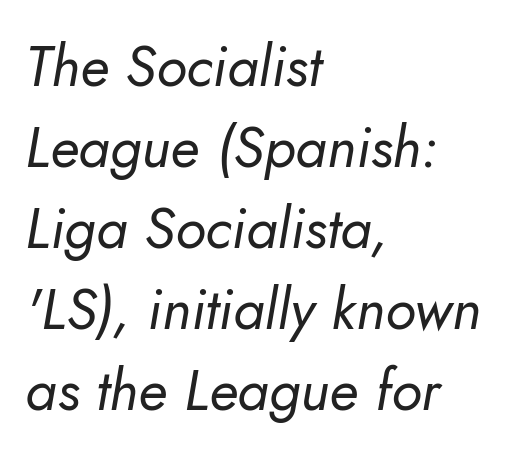
Q: Is the text bold? A: No.
Q: Is the text italic (slanted)? A: Yes, it leans right by about 10 degrees.
Q: Is the text underlined? A: No.
Q: How is the paragraph aligned? A: Left-aligned.
Q: Is the spacing between letters normal or unusually wide? A: Normal.
Q: Is the spacing between lines tight, normal or loose? A: Normal.
Q: Width (condensed, normal, or wide)? A: Normal.
Q: Stroke contrast? A: Low.
Q: x-height? A: Small.
Q: Monospaced? A: No.
